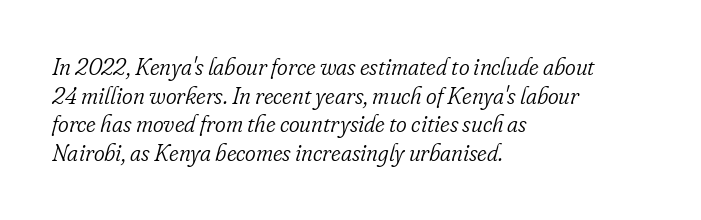
The image shows 23 px text type, italic (leaning right); set left-aligned, normal line spacing (1.25x), normal letter spacing, not underlined.
